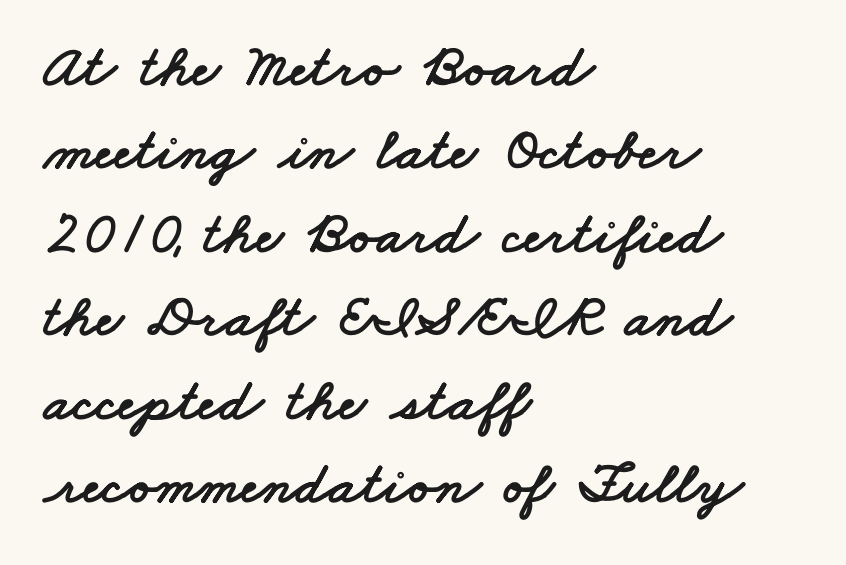
{"serif": "no", "width": "wide", "stroke_contrast": "low", "x_height": "small", "monospaced": "no", "underline": "no", "align": "left", "line_spacing": "normal", "line_spacing_ratio": 1.39, "letter_spacing": "normal", "letter_spacing_em": 0.0, "glyph_px": 60}
